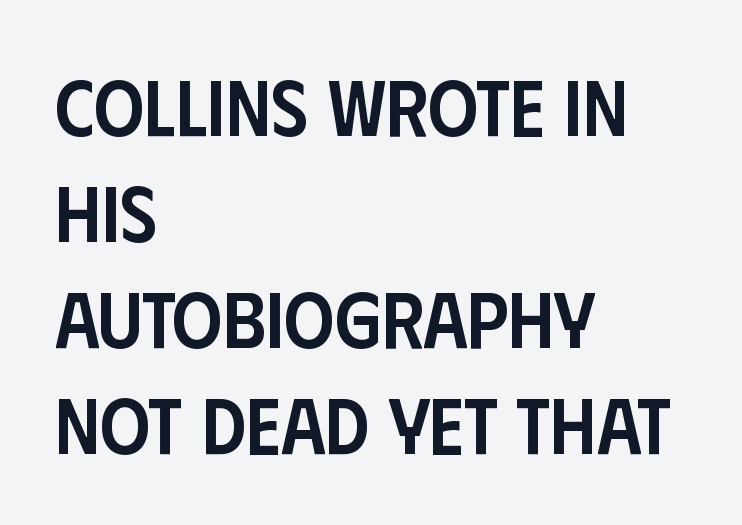
Q: Is the text bold? A: Semi-bold.
Q: Is the text italic (slanted)? A: No, it is upright.
Q: Is the typeface a serif or a sans-serif typeface? A: Sans-serif.
Q: Is the text underlined? A: No.
Q: How is the paragraph aligned? A: Left-aligned.
Q: Is the spacing between letters normal or unusually wide? A: Normal.
Q: Is the spacing between lines tight, normal or loose? A: Normal.
Q: Width (condensed, normal, or wide)? A: Condensed.
Q: Stroke contrast? A: Low.
Q: x-height? A: Large.
Q: Monospaced? A: No.
